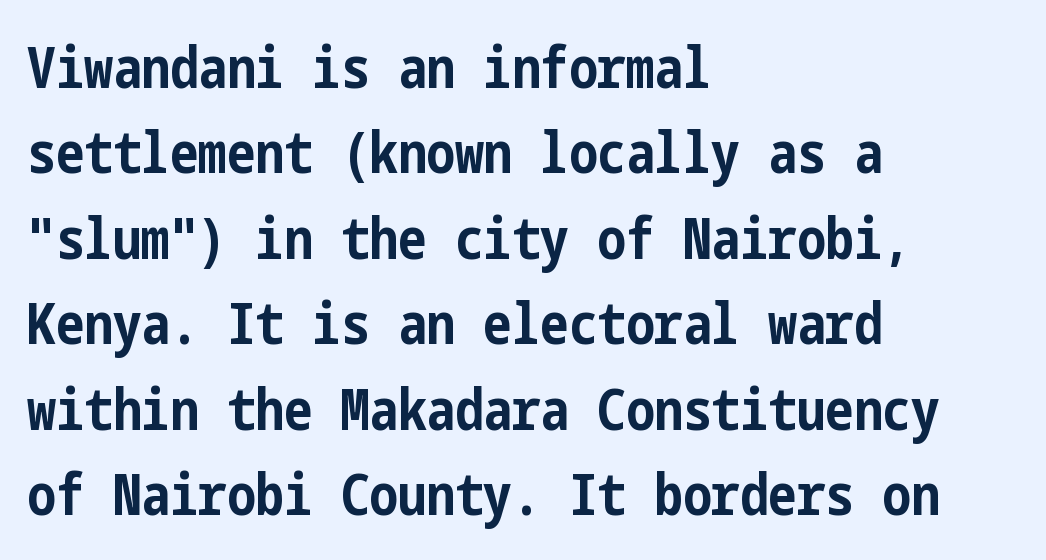
{"serif": "no", "italic": "no", "bold": "yes", "weight": "bold", "width": "condensed", "stroke_contrast": "low", "x_height": "medium", "underline": "no", "align": "left", "line_spacing": "normal", "line_spacing_ratio": 1.5, "letter_spacing": "normal", "letter_spacing_em": 0.0, "glyph_px": 57}
